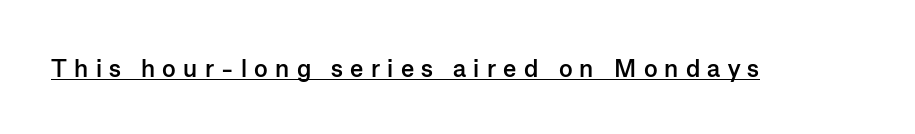
The image shows 25 px bold type, upright; set unusually wide letter spacing (+0.29 em), underlined.
